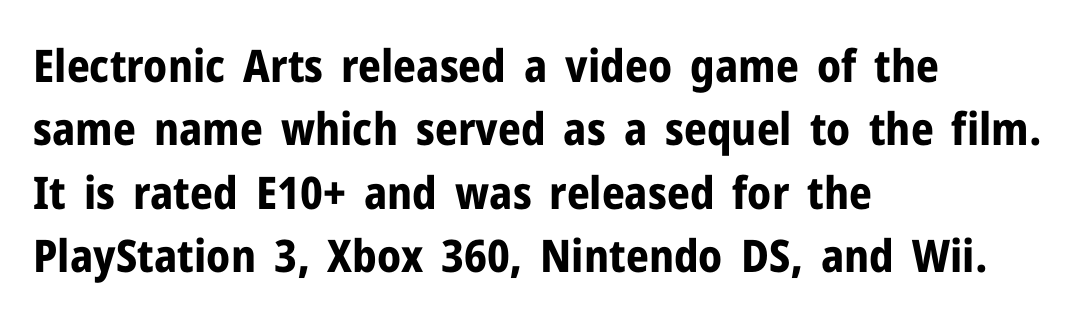
{"serif": "no", "italic": "no", "bold": "yes", "weight": "bold", "width": "normal", "stroke_contrast": "low", "x_height": "medium", "monospaced": "no", "underline": "no", "align": "left", "line_spacing": "normal", "line_spacing_ratio": 1.41, "letter_spacing": "normal", "letter_spacing_em": 0.0, "glyph_px": 45}
